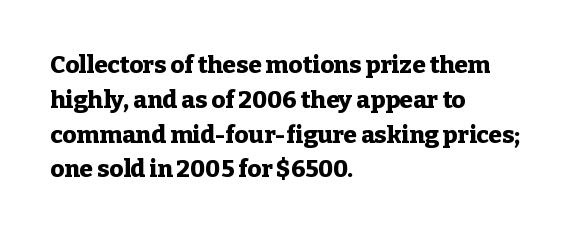
Nope, not italic — everything's standing straight. The passage shown has conventional tracking throughout. Bold? Absolutely — the strokes are thick and heavy. If you drew a ruler down the left edge, every line would touch it. The gap between lines stays unmarked. Horizontal bands of white between lines are of average thickness.
